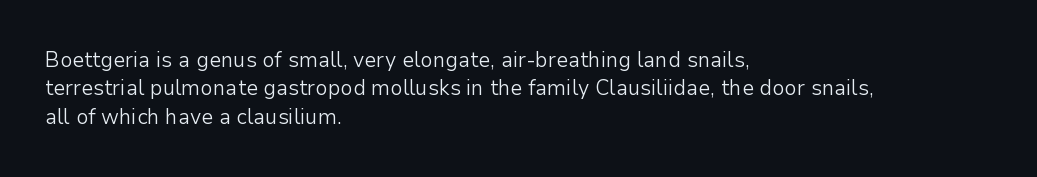
The image shows 21 px text type, upright; set left-aligned, normal line spacing (1.35x), normal letter spacing, not underlined.
